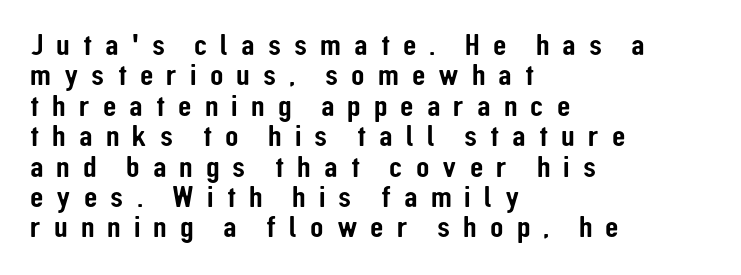
The passage shown has open, widely tracked lettering throughout. Horizontal alignment here is leftward, the default for most running prose. The specimen omits any rule beneath the text block's lines. Vertical strokes here are truly vertical. Nope, no serifs anywhere on these letters.
